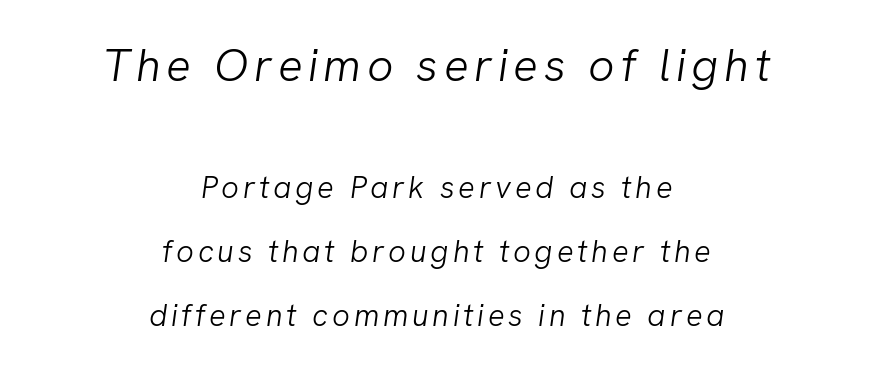
The image shows 46 px light type, italic (leaning right); set centered, loose line spacing (2.07x), not underlined; the first (top) block is 1.48x larger; low stroke contrast and a medium x-height.
